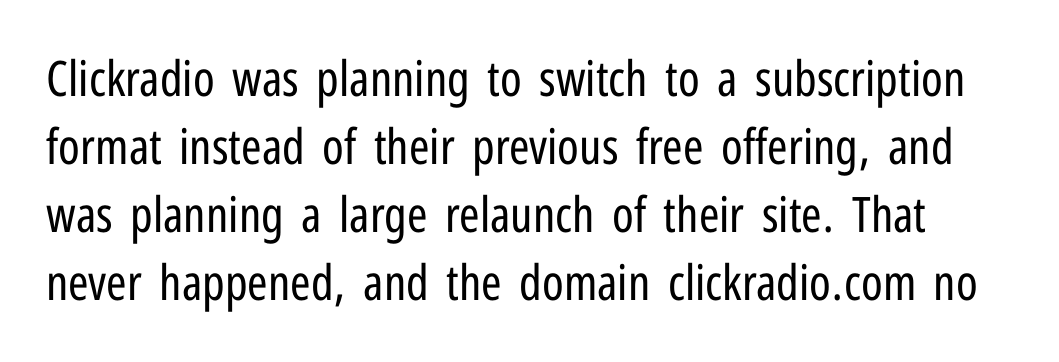
{"serif": "no", "italic": "no", "bold": "no", "weight": "regular", "width": "condensed", "stroke_contrast": "low", "x_height": "medium", "monospaced": "no", "underline": "no", "line_spacing": "normal", "line_spacing_ratio": 1.39, "letter_spacing": "normal", "letter_spacing_em": 0.0, "glyph_px": 49}
